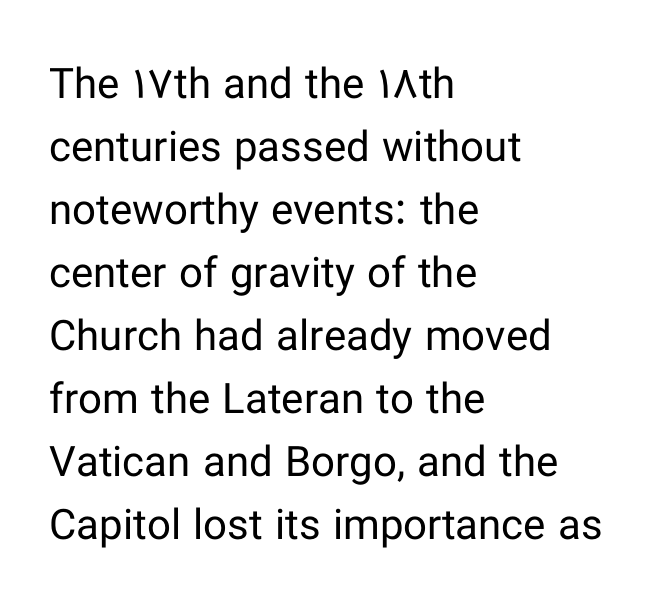
{"serif": "no", "italic": "no", "bold": "no", "weight": "regular", "width": "normal", "stroke_contrast": "low", "x_height": "medium", "monospaced": "no", "underline": "no", "align": "left", "line_spacing": "normal", "line_spacing_ratio": 1.5, "letter_spacing": "normal", "letter_spacing_em": 0.0, "glyph_px": 42}
